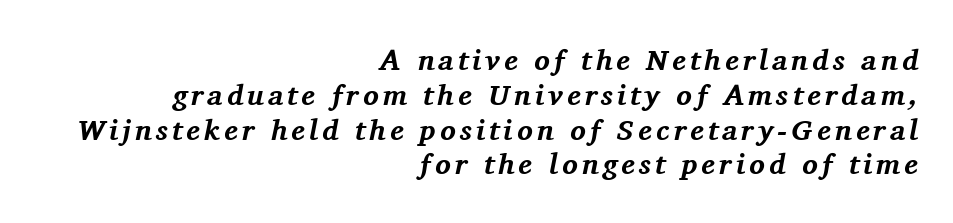
{"serif": "yes", "italic": "yes", "lean": "right", "slant_degrees": 11, "bold": "yes", "weight": "bold", "width": "normal", "stroke_contrast": "medium", "x_height": "medium", "monospaced": "no", "underline": "no", "align": "right", "line_spacing_ratio": 1.2, "glyph_px": 29}
